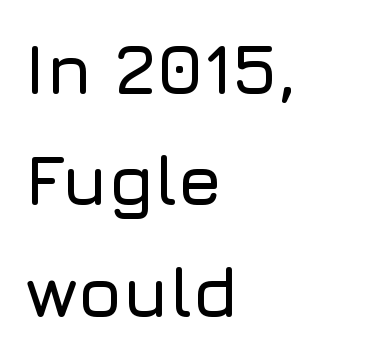
The image shows 71 px sans-serif type, upright; set left-aligned, normal line spacing (1.57x), normal letter spacing, not underlined; low stroke contrast and a medium x-height.
